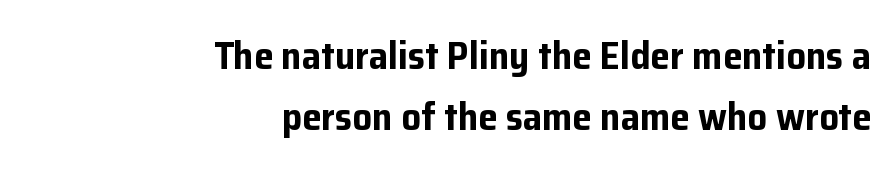
Q: Is the text bold? A: Yes.
Q: Is the text italic (slanted)? A: No, it is upright.
Q: Is the typeface a serif or a sans-serif typeface? A: Sans-serif.
Q: Is the text underlined? A: No.
Q: How is the paragraph aligned? A: Right-aligned.
Q: Is the spacing between letters normal or unusually wide? A: Normal.
Q: Is the spacing between lines tight, normal or loose? A: Normal.
Q: Width (condensed, normal, or wide)? A: Normal.
Q: Stroke contrast? A: Low.
Q: x-height? A: Medium.
Q: Monospaced? A: No.
